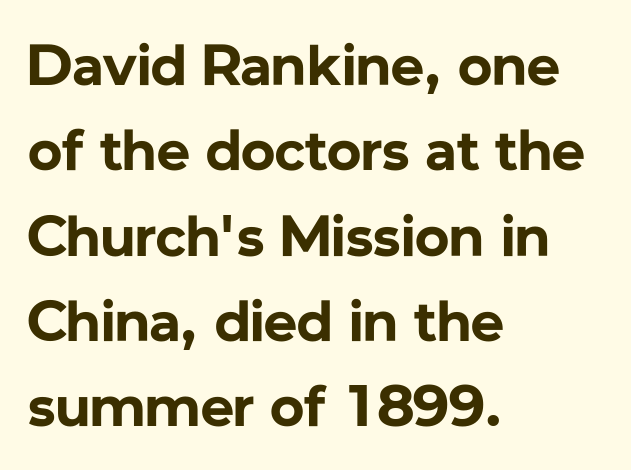
{"serif": "no", "italic": "no", "bold": "yes", "weight": "bold", "width": "normal", "stroke_contrast": "low", "x_height": "medium", "monospaced": "no", "underline": "no", "align": "left", "line_spacing": "normal", "line_spacing_ratio": 1.47, "letter_spacing": "normal", "letter_spacing_em": 0.0, "glyph_px": 58}
